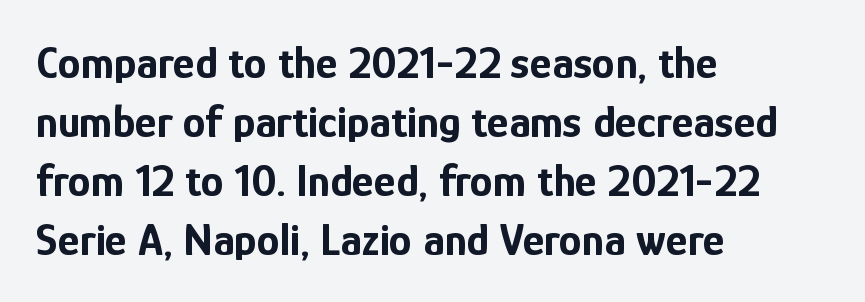
Nobody drew a line under any word here. Glyph-to-glyph distance matches everyday printed text. Teacher's note: observe the even left margin — that is flush-left alignment. The face used here is proportionally spaced, like ordinary book or web type. Look at the stroke-to-counter ratio: heavy, a bold.
